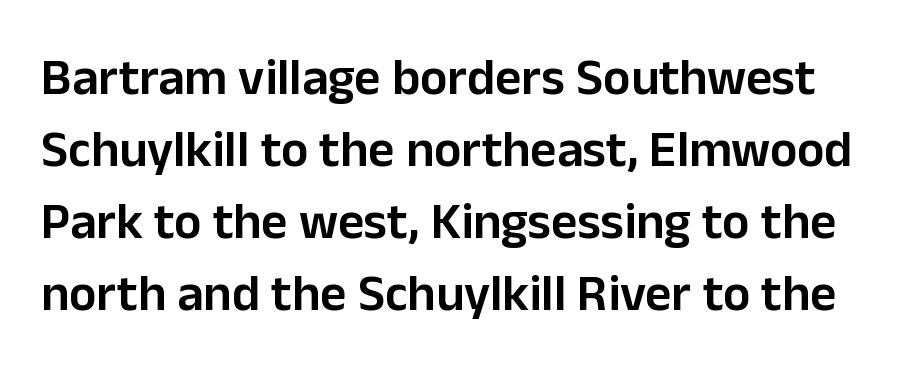
Q: Is the text bold? A: Semi-bold.
Q: Is the text italic (slanted)? A: No, it is upright.
Q: Is the typeface a serif or a sans-serif typeface? A: Sans-serif.
Q: Is the text underlined? A: No.
Q: Is the spacing between letters normal or unusually wide? A: Normal.
Q: Is the spacing between lines tight, normal or loose? A: Normal.
Q: Width (condensed, normal, or wide)? A: Normal.
Q: Stroke contrast? A: Low.
Q: x-height? A: Medium.
Q: Monospaced? A: No.
